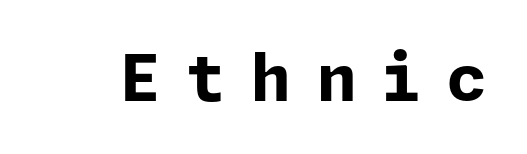
Q: Is the text bold? A: Yes.
Q: Is the text italic (slanted)? A: No, it is upright.
Q: Is the typeface a serif or a sans-serif typeface? A: Sans-serif.
Q: Is the text underlined? A: No.
Q: Is the spacing between letters normal or unusually wide? A: Unusually wide.
Q: Width (condensed, normal, or wide)? A: Normal.
Q: Stroke contrast? A: Low.
Q: x-height? A: Medium.
